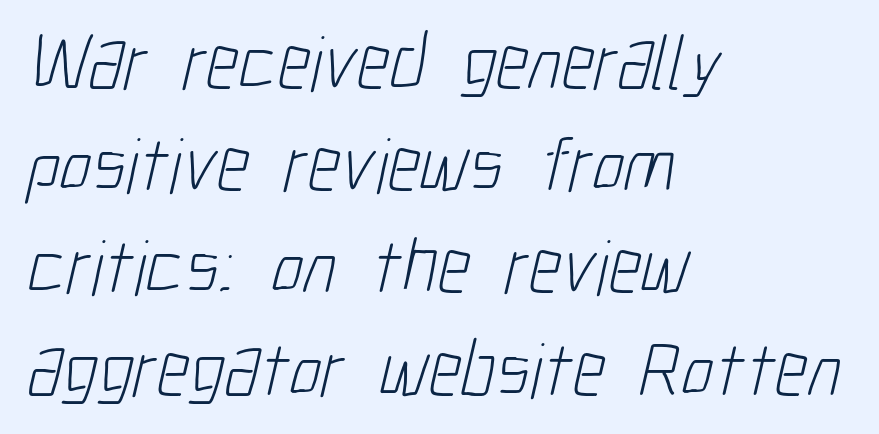
Q: Is the text bold? A: No.
Q: Is the typeface a serif or a sans-serif typeface? A: Sans-serif.
Q: Is the text underlined? A: No.
Q: How is the paragraph aligned? A: Left-aligned.
Q: Is the spacing between letters normal or unusually wide? A: Normal.
Q: Is the spacing between lines tight, normal or loose? A: Normal.
Q: Width (condensed, normal, or wide)? A: Condensed.
Q: Stroke contrast? A: Low.
Q: x-height? A: Medium.
Q: Monospaced? A: No.
